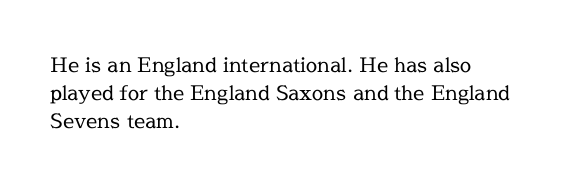
A roman cut, with each character standing at attention. Compared with a centered layout, this one pins lines to the left instead. Evenly set lines give the paragraph a standard silhouette. Heft: none added — not bold. The baseline area is clear.
